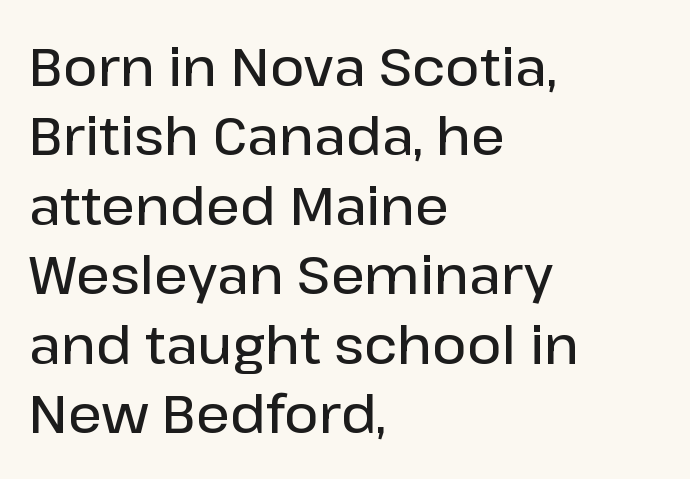
{"serif": "no", "italic": "no", "bold": "semi", "weight": "semibold", "width": "normal", "stroke_contrast": "low", "x_height": "medium", "monospaced": "no", "underline": "no", "align": "left", "line_spacing": "normal", "line_spacing_ratio": 1.31, "letter_spacing": "normal", "letter_spacing_em": 0.0, "glyph_px": 53}
